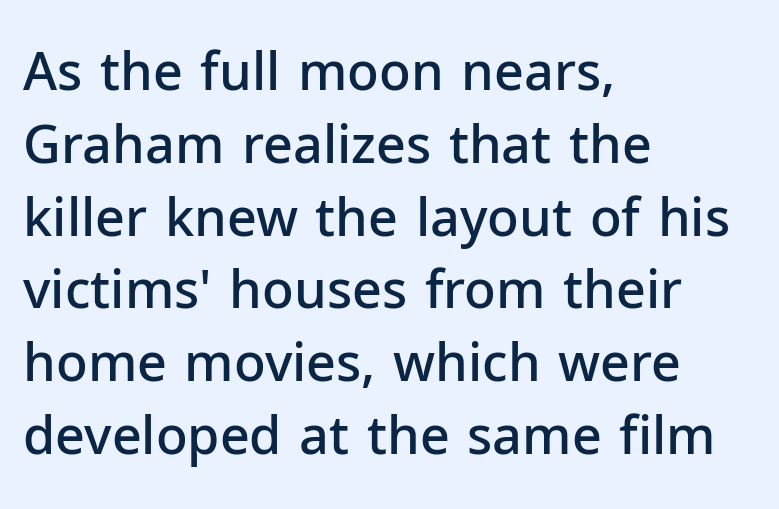
The space between consecutive lines is moderate. The characters look somewhat weighty, a semibold short of true bold. Standard letterfit; no display-style spreading of the glyphs. When letters stand straight like this, we call the style roman or upright. Words float on clear page, feet unadorned. The compositor pushed each line to the left boundary.
